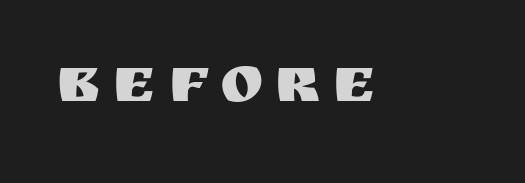
Q: Is the text italic (slanted)? A: No, it is upright.
Q: Is the typeface a serif or a sans-serif typeface? A: Sans-serif.
Q: Is the text underlined? A: No.
Q: Width (condensed, normal, or wide)? A: Normal.
Q: Stroke contrast? A: Medium.
Q: x-height? A: Large.
Q: Monospaced? A: No.
